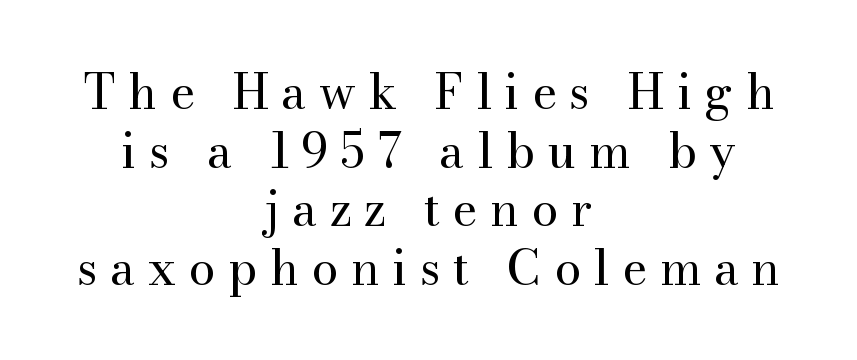
The image shows 48 px regular-weight serif type, upright; set centered, line spacing 1.22x, unusually wide letter spacing (+0.26 em), not underlined; medium stroke contrast and a small x-height.
